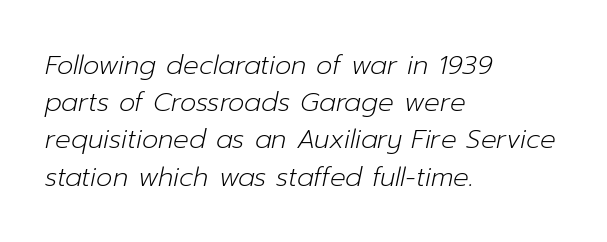
Q: Is the text bold? A: No.
Q: Is the text italic (slanted)? A: Yes, it leans right by about 12 degrees.
Q: Is the text underlined? A: No.
Q: How is the paragraph aligned? A: Left-aligned.
Q: Is the spacing between letters normal or unusually wide? A: Normal.
Q: Is the spacing between lines tight, normal or loose? A: Normal.
